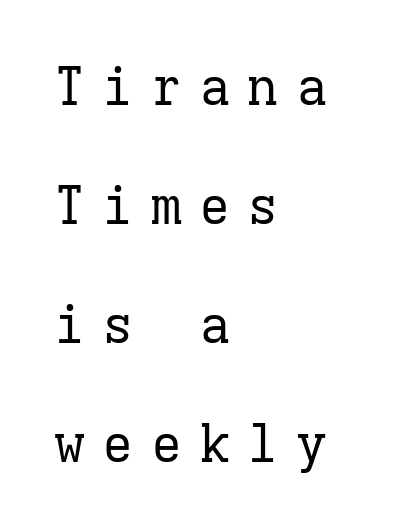
Q: Is the text bold? A: No.
Q: Is the text italic (slanted)? A: No, it is upright.
Q: Is the typeface a serif or a sans-serif typeface? A: Serif.
Q: Is the text underlined? A: No.
Q: How is the paragraph aligned? A: Left-aligned.
Q: Is the spacing between letters normal or unusually wide? A: Unusually wide.
Q: Is the spacing between lines tight, normal or loose? A: Loose.
Q: Width (condensed, normal, or wide)? A: Normal.
Q: Stroke contrast? A: Low.
Q: x-height? A: Medium.
Q: Monospaced? A: Yes.
